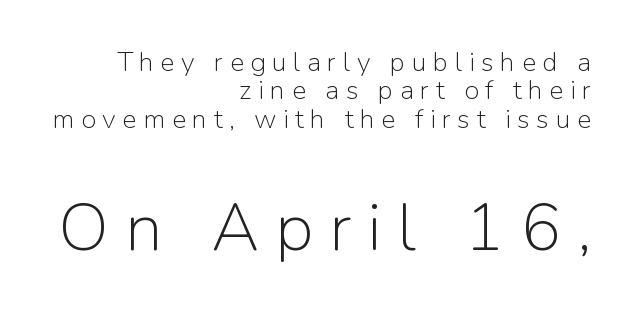
Check under the words: just untouched page. Heaviness? Minimal to ordinary, like unemphasized prose. The letters advance in unequal steps, a hallmark of proportional type. The line-height multiplier appears low, near solid setting. A sans-serif font was chosen for this passage.
